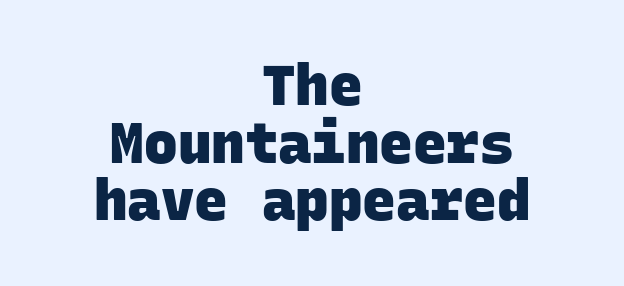
The image shows 56 px heavy sans-serif type, monospaced; set centered, tight line spacing (1.03x), normal letter spacing, not underlined; low stroke contrast and a large x-height.
